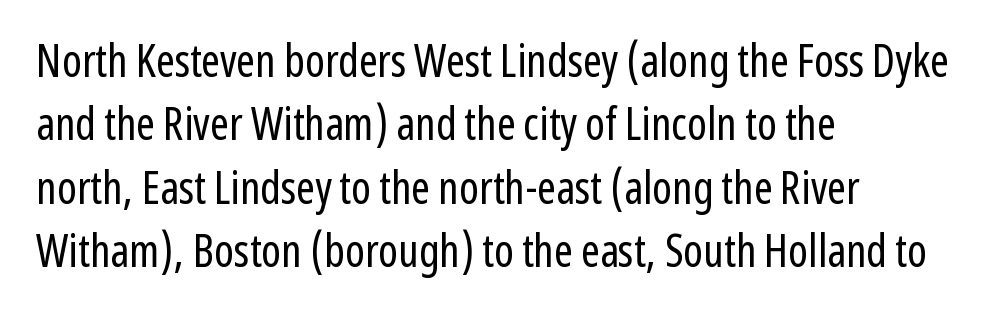
Type style note: lacks serifs. The lettering holds an erect, upright posture throughout. These glyphs show unthickened strokes, regular width or finer. Left-aligned paragraph, ragged on the right. The line-height multiplier appears to be the usual default. Here the glyphs are tracked normally, forming tight word shapes.
